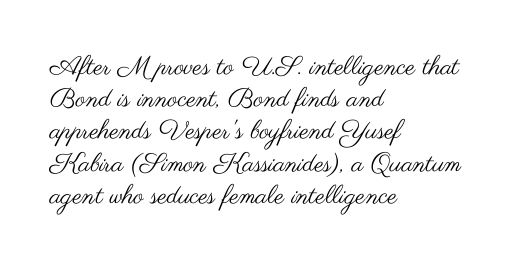
No letter is thick-stroked: the sample isn't bold. This sample uses plain, unmodified letter spacing. These lines stack with their left ends in a neat column. The gap between lines stays unmarked.
